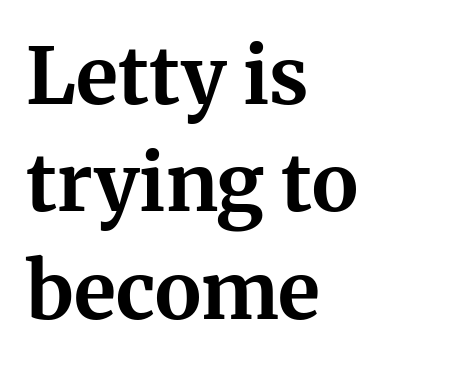
The image shows 79 px bold serif type, upright; set left-aligned, normal line spacing (1.36x), normal letter spacing, not underlined; medium stroke contrast and a medium x-height.
